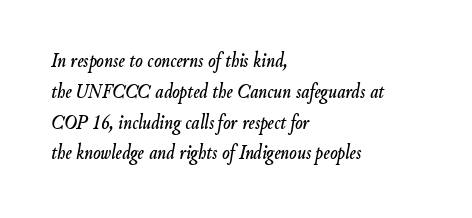
Q: Is the text italic (slanted)? A: Yes, it leans right by about 9 degrees.
Q: Is the text underlined? A: No.
Q: How is the paragraph aligned? A: Left-aligned.
Q: Is the spacing between letters normal or unusually wide? A: Normal.
Q: Is the spacing between lines tight, normal or loose? A: Normal.
